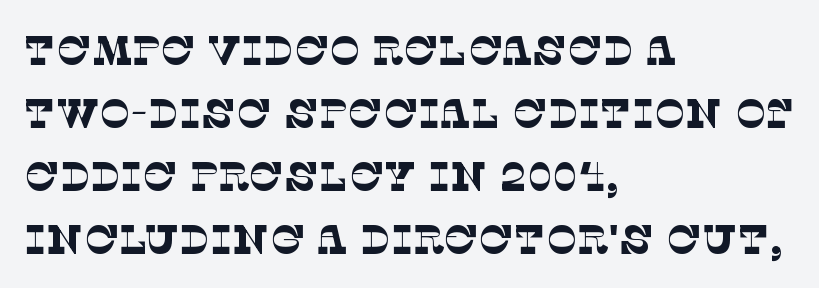
{"serif": "yes", "bold": "no", "weight": "thin", "width": "normal", "stroke_contrast": "low", "x_height": "large", "monospaced": "no", "underline": "no", "align": "left", "line_spacing": "normal", "line_spacing_ratio": 1.54, "letter_spacing": "normal", "letter_spacing_em": 0.0, "glyph_px": 41}
